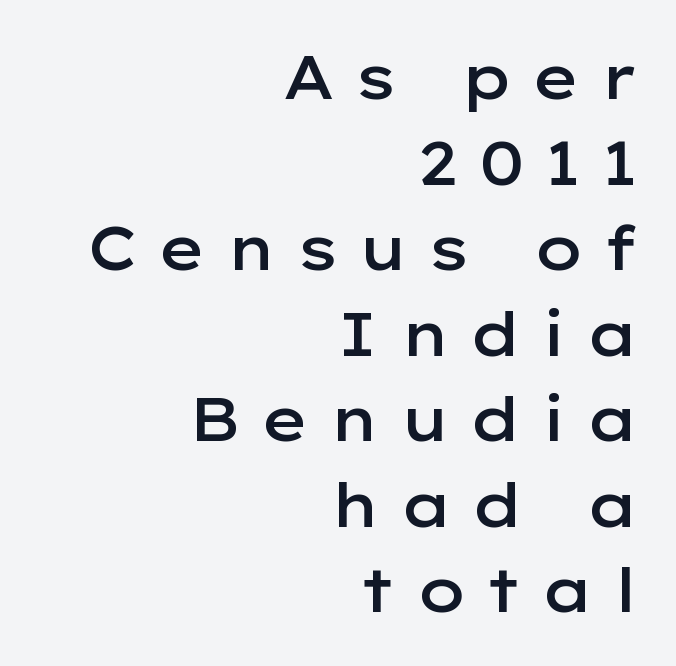
Q: Is the text bold? A: Semi-bold.
Q: Is the text italic (slanted)? A: No, it is upright.
Q: Is the typeface a serif or a sans-serif typeface? A: Sans-serif.
Q: Is the text underlined? A: No.
Q: How is the paragraph aligned? A: Right-aligned.
Q: Is the spacing between letters normal or unusually wide? A: Unusually wide.
Q: Is the spacing between lines tight, normal or loose? A: Normal.
Q: Width (condensed, normal, or wide)? A: Wide.
Q: Stroke contrast? A: Low.
Q: x-height? A: Medium.
Q: Monospaced? A: No.
